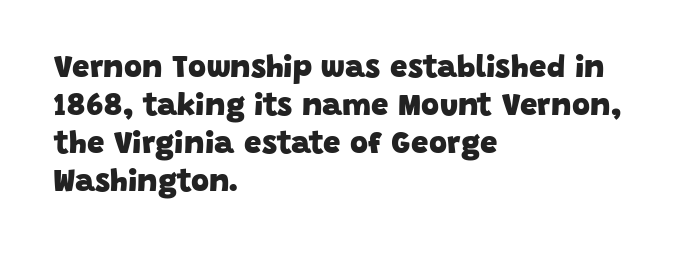
The image shows 31 px heavy sans-serif type; set left-aligned, line spacing 1.23x, normal letter spacing, not underlined; low stroke contrast and a large x-height.
